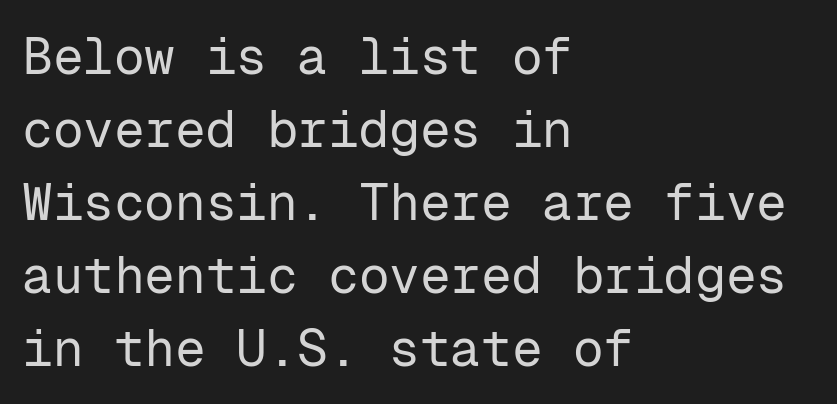
Q: Is the text bold? A: No.
Q: Is the text italic (slanted)? A: No, it is upright.
Q: Is the typeface a serif or a sans-serif typeface? A: Sans-serif.
Q: Is the text underlined? A: No.
Q: How is the paragraph aligned? A: Left-aligned.
Q: Is the spacing between letters normal or unusually wide? A: Normal.
Q: Is the spacing between lines tight, normal or loose? A: Normal.
Q: Width (condensed, normal, or wide)? A: Normal.
Q: Stroke contrast? A: Low.
Q: x-height? A: Medium.
Q: Monospaced? A: Yes.
